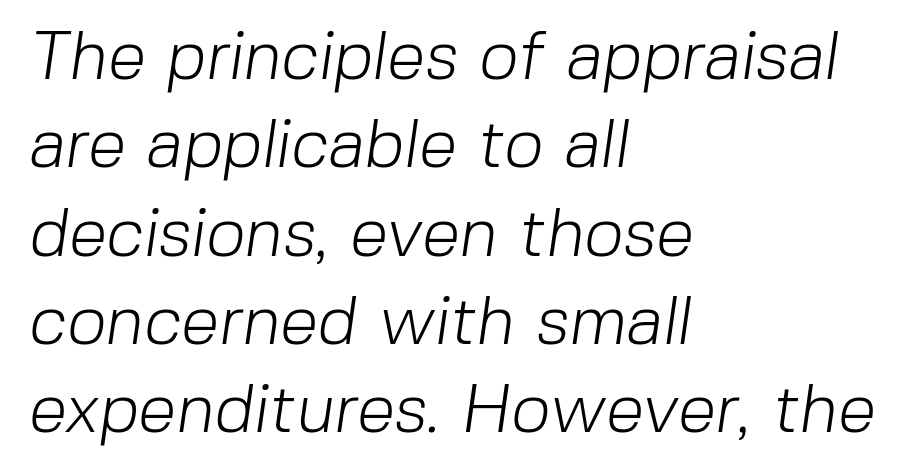
{"serif": "no", "bold": "no", "weight": "light", "width": "normal", "stroke_contrast": "low", "x_height": "medium", "monospaced": "no", "underline": "no", "align": "left", "line_spacing": "normal", "line_spacing_ratio": 1.28, "letter_spacing": "normal", "letter_spacing_em": 0.0, "glyph_px": 69}
